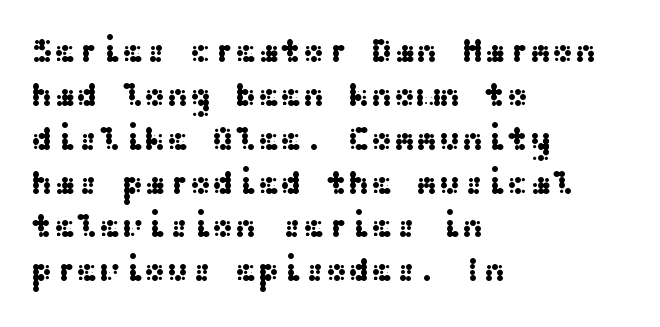
The image shows 34 px wide sans-serif type, upright; set left-aligned, normal line spacing (1.29x), normal letter spacing, not underlined; medium stroke contrast and a medium x-height.
